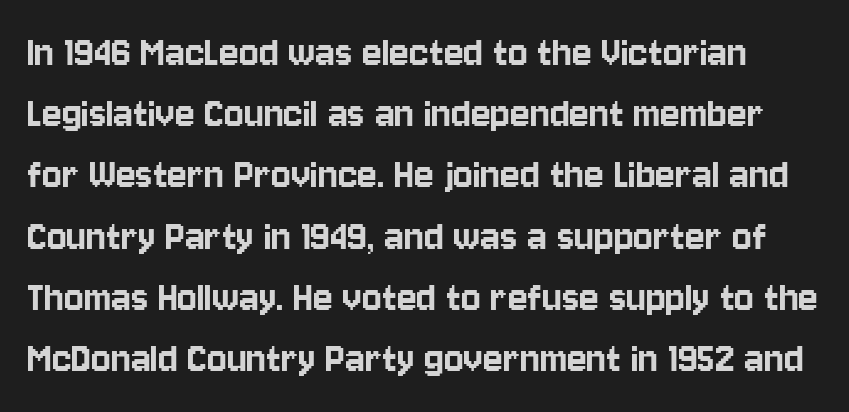
Q: Is the text italic (slanted)? A: No, it is upright.
Q: Is the typeface a serif or a sans-serif typeface? A: Sans-serif.
Q: Is the text underlined? A: No.
Q: Is the spacing between letters normal or unusually wide? A: Normal.
Q: Is the spacing between lines tight, normal or loose? A: Normal.
Q: Width (condensed, normal, or wide)? A: Condensed.
Q: Stroke contrast? A: Low.
Q: x-height? A: Large.
Q: Monospaced? A: No.
